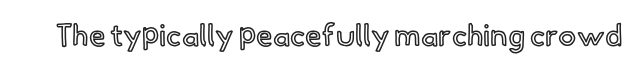
Q: Is the text italic (slanted)? A: No, it is upright.
Q: Is the text underlined? A: No.
Q: Is the spacing between letters normal or unusually wide? A: Normal.
Q: Width (condensed, normal, or wide)? A: Normal.
Q: x-height? A: Small.
Q: Monospaced? A: No.
